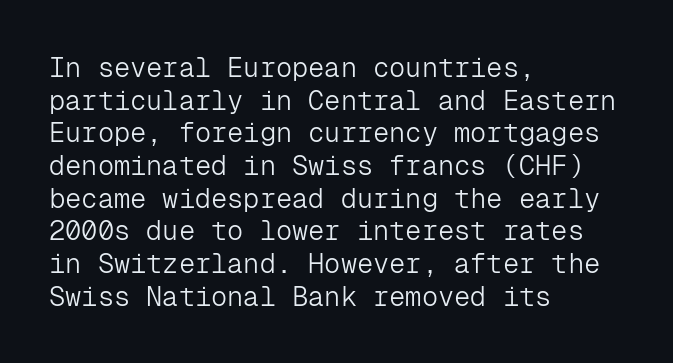
Q: Is the text bold? A: No.
Q: Is the text italic (slanted)? A: No, it is upright.
Q: Is the text underlined? A: No.
Q: How is the paragraph aligned? A: Left-aligned.
Q: Is the spacing between letters normal or unusually wide? A: Normal.
